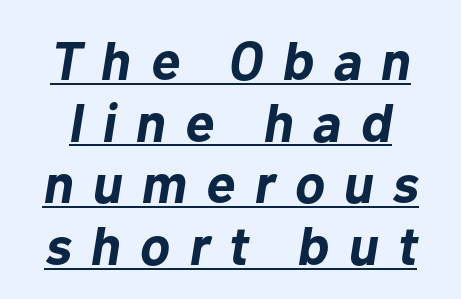
Q: Is the text bold? A: Yes.
Q: Is the text italic (slanted)? A: Yes, it leans right by about 10 degrees.
Q: Is the text underlined? A: Yes.
Q: Is the spacing between letters normal or unusually wide? A: Unusually wide.
Q: Is the spacing between lines tight, normal or loose? A: Tight.
Q: Width (condensed, normal, or wide)? A: Normal.
Q: Stroke contrast? A: Low.
Q: x-height? A: Medium.
Q: Monospaced? A: No.
